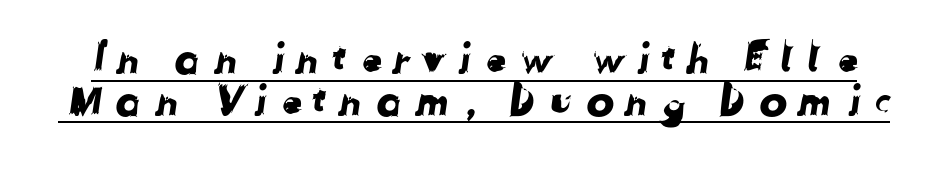
Q: Is the typeface a serif or a sans-serif typeface? A: Sans-serif.
Q: Is the text underlined? A: Yes.
Q: Is the spacing between letters normal or unusually wide? A: Unusually wide.
Q: Is the spacing between lines tight, normal or loose? A: Tight.
Q: Width (condensed, normal, or wide)? A: Normal.
Q: Stroke contrast? A: Low.
Q: x-height? A: Medium.
Q: Monospaced? A: No.
